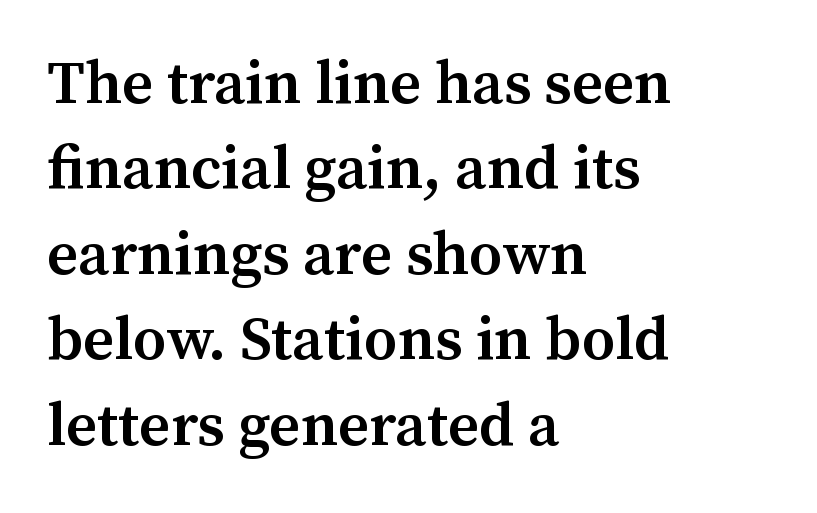
{"serif": "yes", "italic": "no", "bold": "semi", "weight": "semibold", "width": "normal", "stroke_contrast": "medium", "x_height": "medium", "monospaced": "no", "underline": "no", "align": "left", "line_spacing": "normal", "line_spacing_ratio": 1.4, "letter_spacing": "normal", "letter_spacing_em": 0.0, "glyph_px": 61}
